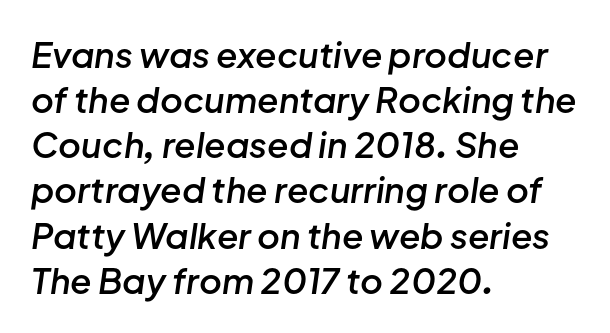
The image shows 35 px semibold type, italic (leaning right); set left-aligned, normal line spacing (1.29x), normal letter spacing, not underlined; low stroke contrast and a medium x-height.
